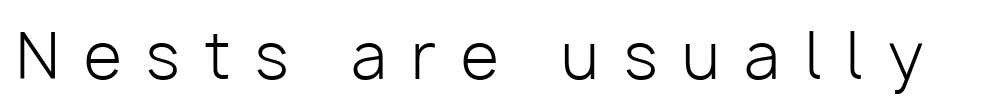
{"serif": "no", "italic": "no", "bold": "no", "weight": "light", "width": "normal", "stroke_contrast": "low", "x_height": "medium", "monospaced": "no", "underline": "no", "letter_spacing": "wide", "letter_spacing_em": 0.4, "glyph_px": 62}
